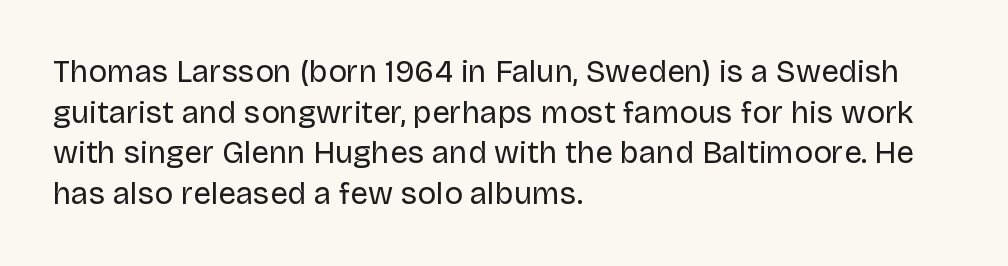
Q: Is the text bold? A: No.
Q: Is the text italic (slanted)? A: No, it is upright.
Q: Is the typeface a serif or a sans-serif typeface? A: Sans-serif.
Q: Is the text underlined? A: No.
Q: How is the paragraph aligned? A: Left-aligned.
Q: Is the spacing between letters normal or unusually wide? A: Normal.
Q: Is the spacing between lines tight, normal or loose? A: Normal.
Q: Width (condensed, normal, or wide)? A: Normal.
Q: Stroke contrast? A: Low.
Q: x-height? A: Large.
Q: Monospaced? A: No.
